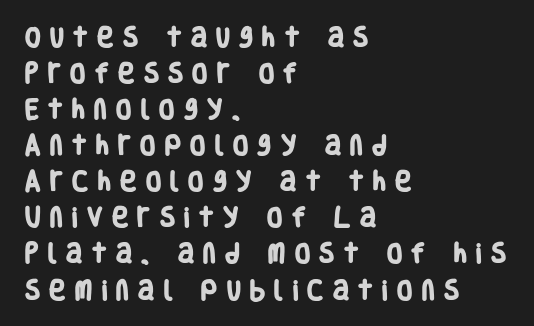
Q: Is the text bold? A: Yes.
Q: Is the text underlined? A: No.
Q: How is the paragraph aligned? A: Left-aligned.
Q: Is the spacing between letters normal or unusually wide? A: Unusually wide.
Q: Is the spacing between lines tight, normal or loose? A: Normal.
